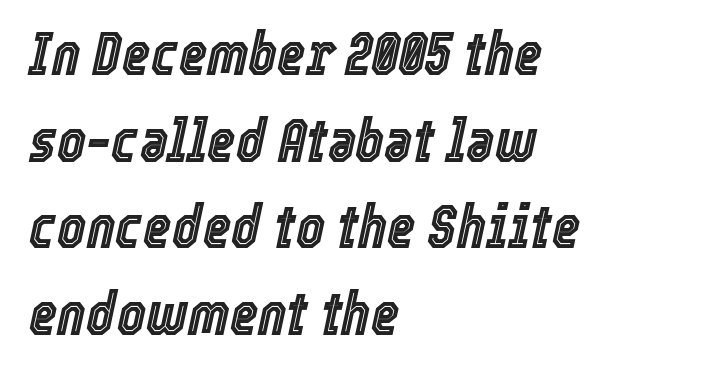
The paragraph has a hard left edge and a soft right edge. Standard letterfit; no display-style spreading of the glyphs. Is this a fixed-width face? No — the glyphs have proportional, varying widths. A typesetter would call this leading conventional body-copy spacing. Plain, unruled lines of type.
